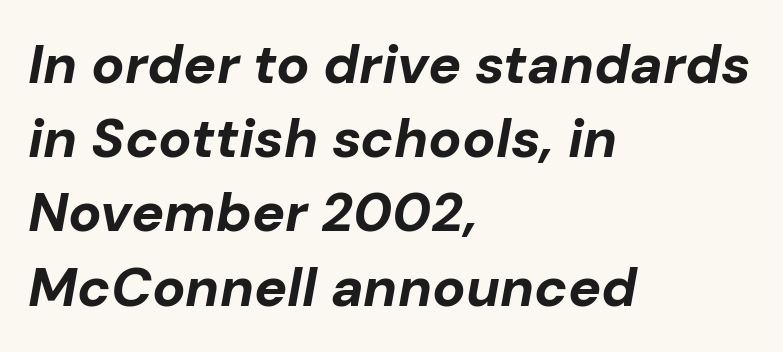
The image shows 55 px bold type, italic (leaning right); set left-aligned, normal line spacing (1.35x), normal letter spacing, not underlined; low stroke contrast and a medium x-height.
